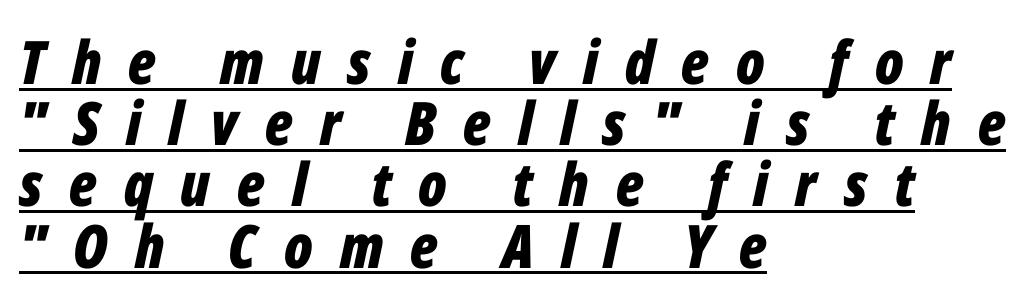
These lines have a slow, spaced-out rhythm from letter to letter. Reading down the block, your eye returns to a fixed left position each line. The letters advance in unequal steps, a hallmark of proportional type. In terms of leading, this rendering errs on the cramped side. Italic? Definitely — the glyphs are oblique. Compared with an ordinary text face, these strokes are far heavier — a full bold.
